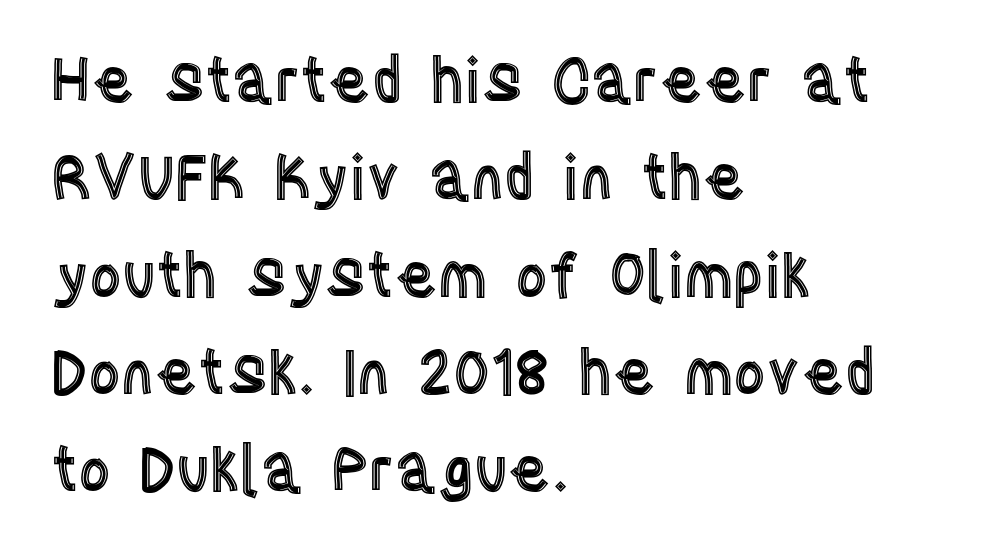
{"italic": "no", "width": "condensed", "x_height": "large", "monospaced": "no", "underline": "no", "align": "left", "line_spacing": "normal", "line_spacing_ratio": 1.57, "letter_spacing": "normal", "letter_spacing_em": 0.0, "glyph_px": 62}
